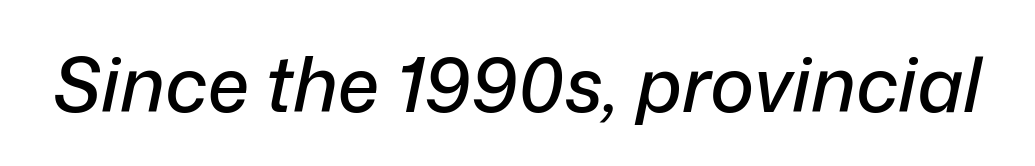
{"italic": "yes", "lean": "right", "slant_degrees": 12, "width": "normal", "stroke_contrast": "low", "x_height": "medium", "monospaced": "no", "underline": "no", "letter_spacing": "normal", "letter_spacing_em": 0.0, "glyph_px": 75}
